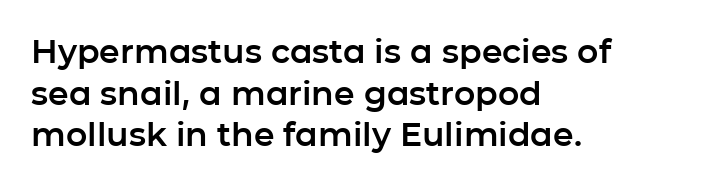
{"serif": "no", "italic": "no", "width": "normal", "stroke_contrast": "low", "x_height": "medium", "monospaced": "no", "underline": "no", "align": "left", "line_spacing": "normal", "line_spacing_ratio": 1.26, "letter_spacing": "normal", "letter_spacing_em": 0.0, "glyph_px": 33}
